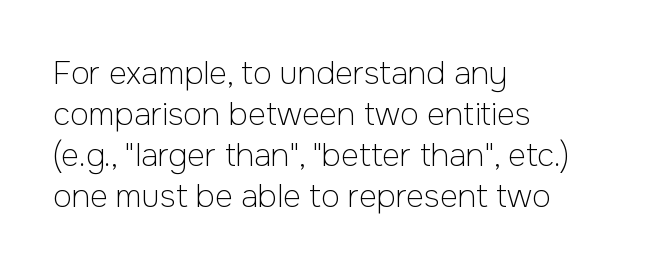
Rows of type keep a routine distance in the vertical direction. The type sits square on the baseline with zero lean. Stroke thickness stays within the range of a standard reading face or lighter. These lines are set flush left with a ragged right edge. Between one letter and the next there's only the usual sliver of space.
